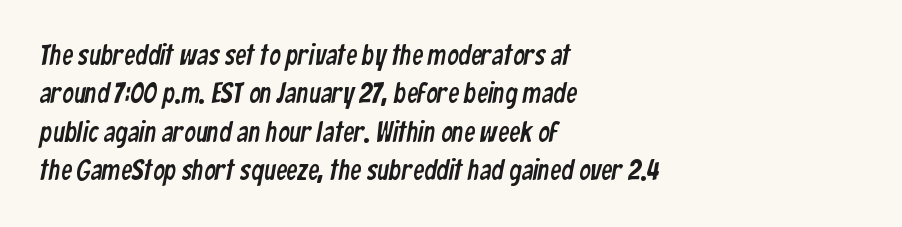
Q: Is the typeface a serif or a sans-serif typeface? A: Sans-serif.
Q: Is the text underlined? A: No.
Q: How is the paragraph aligned? A: Left-aligned.
Q: Is the spacing between letters normal or unusually wide? A: Normal.
Q: Is the spacing between lines tight, normal or loose? A: Normal.
Q: Width (condensed, normal, or wide)? A: Condensed.
Q: Stroke contrast? A: Low.
Q: x-height? A: Medium.
Q: Monospaced? A: No.
